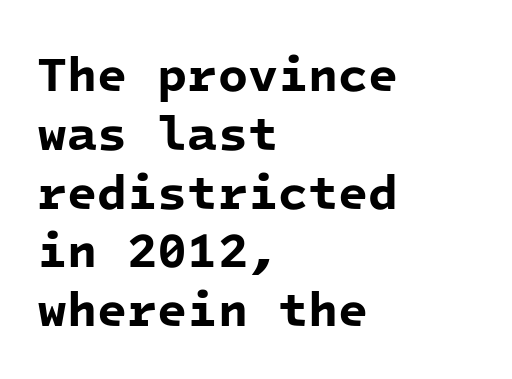
The image shows 49 px bold sans-serif type, monospaced; set left-aligned, line spacing 1.2x, normal letter spacing, not underlined; low stroke contrast and a medium x-height.
